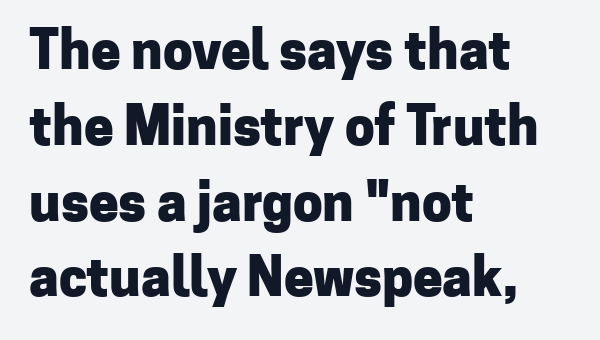
As a designer I'd log this as weight 700, bold. The words here are not underlined. In terms of leading, this rendering sits right in the middle. Inter-character spacing is left at the font's built-in metrics. The specimen reads as upright at a glance. The passage shown is typeset with a sans-serif family.
